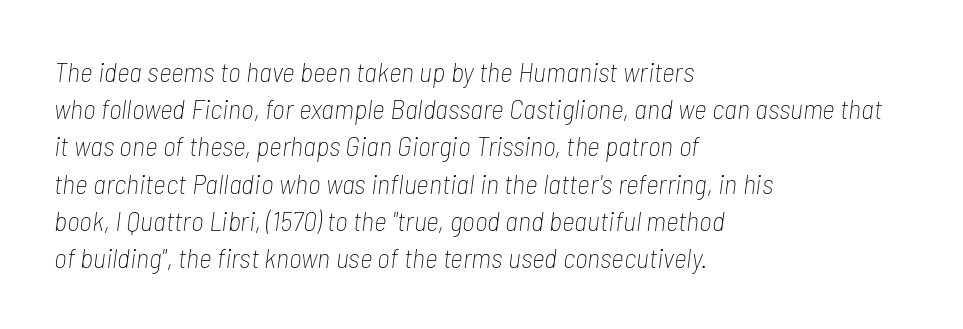
{"italic": "yes", "lean": "right", "slant_degrees": 7, "bold": "no", "weight": "thin", "width": "condensed", "stroke_contrast": "low", "x_height": "medium", "monospaced": "no", "underline": "no", "align": "left", "line_spacing": "normal", "line_spacing_ratio": 1.33, "letter_spacing": "normal", "letter_spacing_em": 0.0, "glyph_px": 28}
